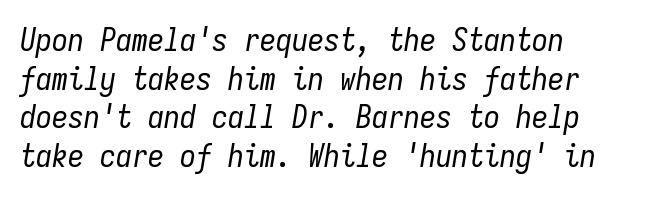
{"italic": "yes", "lean": "right", "slant_degrees": 9, "bold": "no", "weight": "regular", "width": "condensed", "stroke_contrast": "low", "x_height": "medium", "monospaced": "yes", "underline": "no", "align": "left", "line_spacing_ratio": 1.21, "letter_spacing": "normal", "letter_spacing_em": 0.0, "glyph_px": 32}
